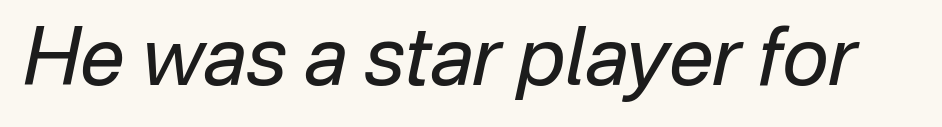
Q: Is the text bold? A: No.
Q: Is the text italic (slanted)? A: Yes, it leans right by about 12 degrees.
Q: Is the text underlined? A: No.
Q: Is the spacing between letters normal or unusually wide? A: Normal.
Q: Width (condensed, normal, or wide)? A: Normal.
Q: Stroke contrast? A: Low.
Q: x-height? A: Medium.
Q: Monospaced? A: No.
